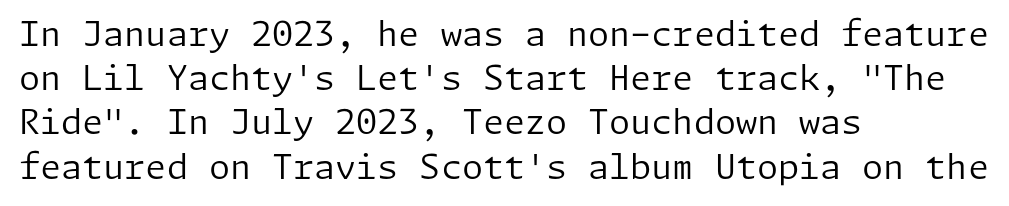
{"serif": "no", "italic": "no", "bold": "no", "weight": "regular", "width": "normal", "stroke_contrast": "low", "x_height": "medium", "underline": "no", "align": "left", "line_spacing": "normal", "line_spacing_ratio": 1.3, "letter_spacing": "normal", "letter_spacing_em": 0.0, "glyph_px": 34}
